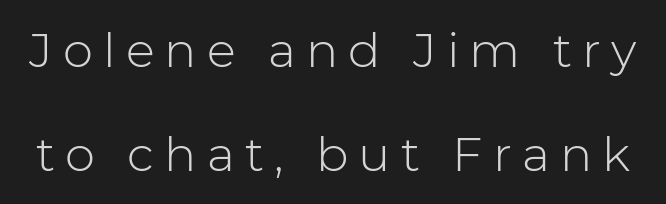
The image shows 48 px light sans-serif type, upright; set loose line spacing (2.16x), unusually wide letter spacing (+0.21 em), not underlined; low stroke contrast and a medium x-height.
